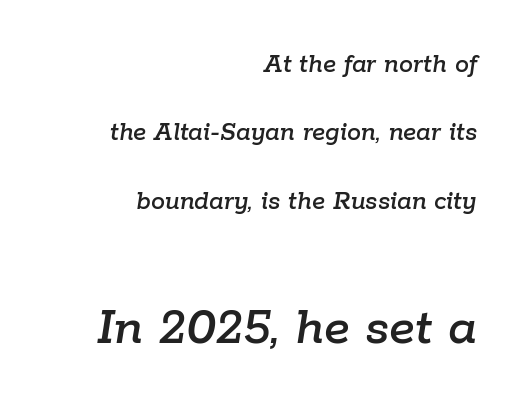
Rows of type keep a wide berth in the vertical direction. The rag falls on the left side of this text block. The rendering enlarges the type as you move from the upper chunk to the lower. A bare baseline throughout the passage. Note the varied advance widths — an 'i' is clearly narrower than an 'm'. What stands out about the letter spacing? Nothing — it is the standard amount.
